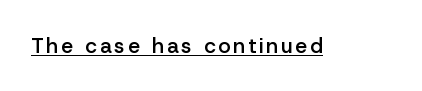
The image shows 21 px text type, upright; set underlined.
